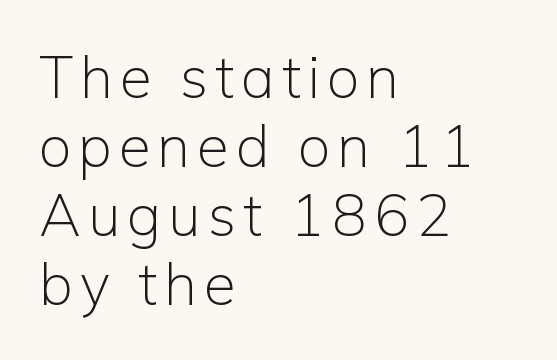
Only glyphs here, with clear space below each row. Ink coverage per letter is moderate at most. The compositor pushed each line to the left boundary. Classification — sans serif. Posture: straight, roman, zero tilt. The rendering uses natural spacing where letterforms have individual widths.
